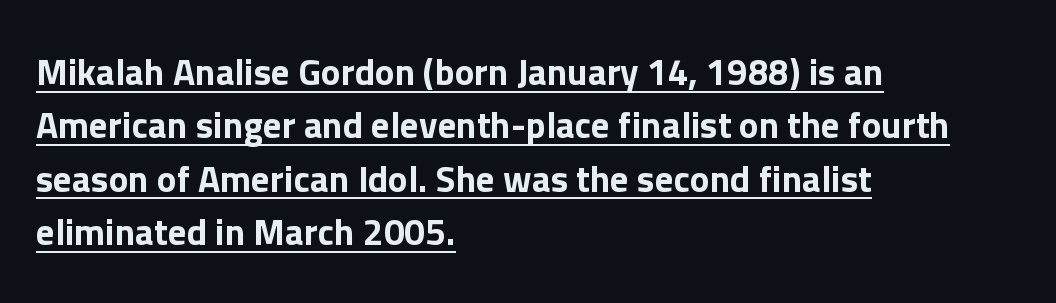
Beneath each row of characters lies a ruled line. The type sits square on the baseline with zero lean. Spacing verdict: proportional, widths tailored to each character. The block of text has a typical density, with ordinary space between rows. Typeset ragged right — the left edge is the straight one. Standard letterfit; no display-style spreading of the glyphs.
